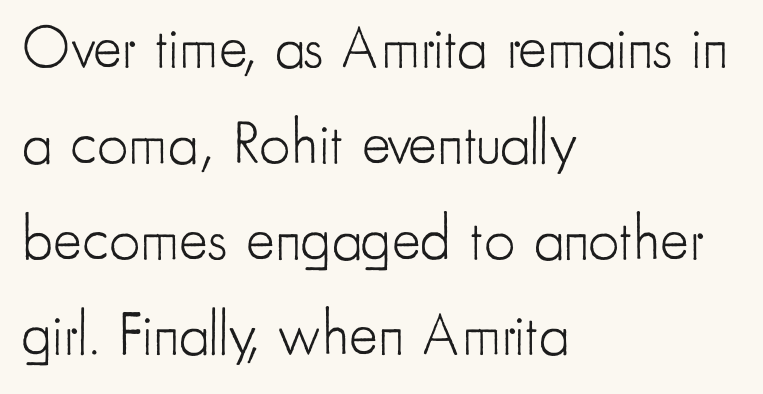
{"serif": "no", "italic": "no", "bold": "no", "weight": "light", "width": "condensed", "stroke_contrast": "low", "x_height": "small", "monospaced": "no", "underline": "no", "align": "left", "line_spacing": "normal", "line_spacing_ratio": 1.57, "letter_spacing": "normal", "letter_spacing_em": 0.0, "glyph_px": 61}
